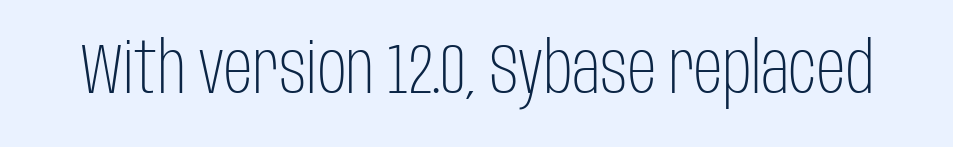
{"serif": "no", "italic": "no", "bold": "no", "weight": "light", "width": "condensed", "stroke_contrast": "low", "x_height": "large", "monospaced": "no", "underline": "no", "letter_spacing": "normal", "letter_spacing_em": 0.0, "glyph_px": 71}
